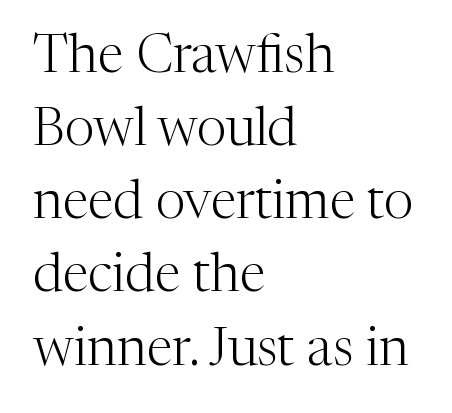
{"serif": "yes", "italic": "no", "bold": "no", "weight": "light", "width": "normal", "stroke_contrast": "medium", "x_height": "medium", "monospaced": "no", "underline": "no", "align": "left", "line_spacing": "normal", "line_spacing_ratio": 1.38, "letter_spacing": "normal", "letter_spacing_em": 0.0, "glyph_px": 53}
